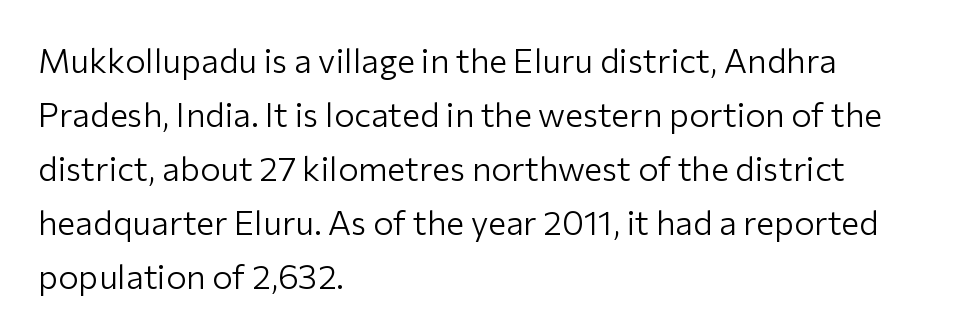
Q: Is the text bold? A: No.
Q: Is the text italic (slanted)? A: No, it is upright.
Q: Is the typeface a serif or a sans-serif typeface? A: Sans-serif.
Q: Is the text underlined? A: No.
Q: How is the paragraph aligned? A: Left-aligned.
Q: Is the spacing between letters normal or unusually wide? A: Normal.
Q: Is the spacing between lines tight, normal or loose? A: Normal.
Q: Width (condensed, normal, or wide)? A: Normal.
Q: Stroke contrast? A: Low.
Q: x-height? A: Medium.
Q: Monospaced? A: No.
